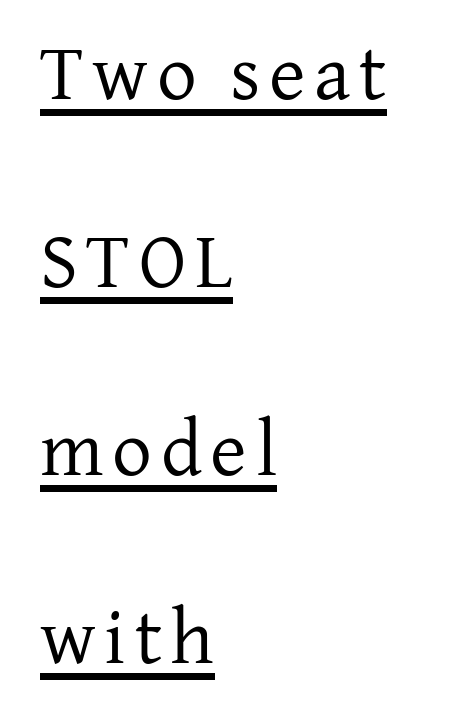
Stroke mass is kept to a normal reading level or below. Horizontal bands of white between lines are thick stripes. The type sits square on the baseline with zero lean. Beneath each row of characters lies a ruled line. Regarding serifs, this sample has them. Line beginnings align vertically; line endings do not.
